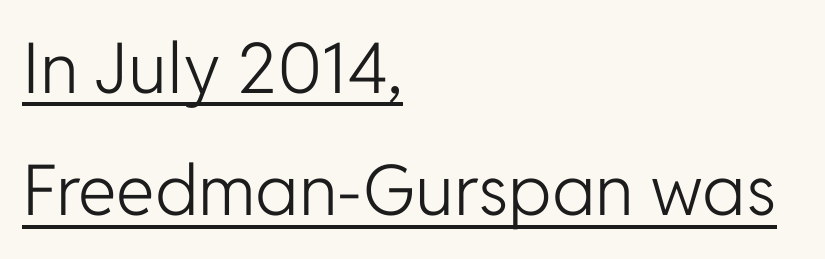
The text was rendered using a sans face with plain stroke endings. Posture: upright roman. Notice how a bar underscores the lettering throughout. This sample has the flowing, uneven cadence of proportional lettering. The letterforms sit at book weight or below. The lines in this sample share a left origin and differ only in where they stop.
